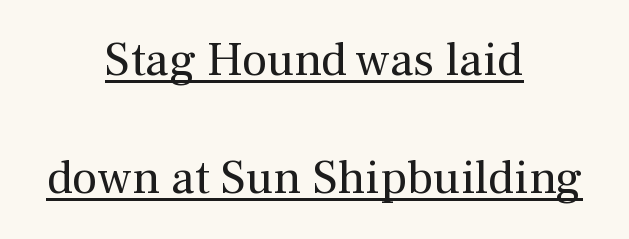
Q: Is the text bold? A: No.
Q: Is the text italic (slanted)? A: No, it is upright.
Q: Is the typeface a serif or a sans-serif typeface? A: Serif.
Q: Is the text underlined? A: Yes.
Q: How is the paragraph aligned? A: Centered.
Q: Is the spacing between letters normal or unusually wide? A: Normal.
Q: Is the spacing between lines tight, normal or loose? A: Loose.
Q: Width (condensed, normal, or wide)? A: Normal.
Q: Stroke contrast? A: Medium.
Q: x-height? A: Medium.
Q: Monospaced? A: No.
